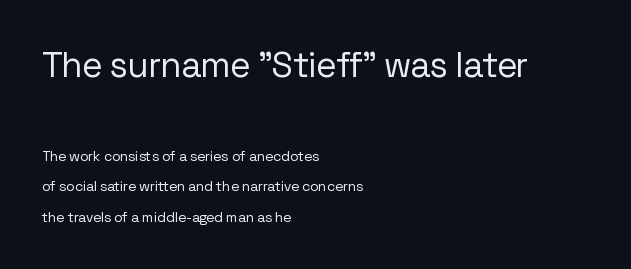
Q: Is the text bold? A: No.
Q: Is the text italic (slanted)? A: No, it is upright.
Q: Is the typeface a serif or a sans-serif typeface? A: Sans-serif.
Q: Is the text underlined? A: No.
Q: How is the paragraph aligned? A: Left-aligned.
Q: Is the spacing between letters normal or unusually wide? A: Normal.
Q: Is the spacing between lines tight, normal or loose? A: Loose.
Q: Which block of text is set in a larger size, the first (top) or the second (bottom)? A: The first (top) one.
Q: Width (condensed, normal, or wide)? A: Normal.
Q: Stroke contrast? A: Low.
Q: x-height? A: Medium.
Q: Monospaced? A: No.
